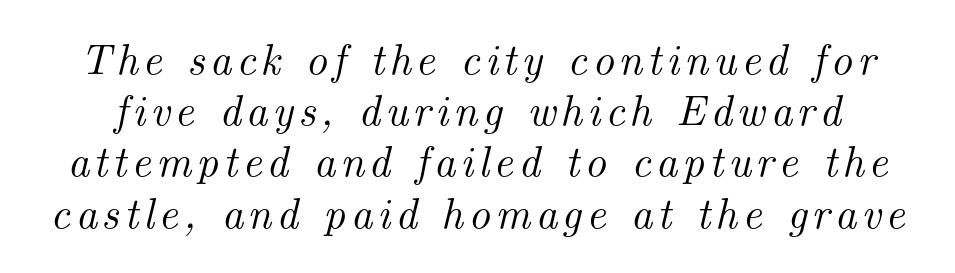
{"serif": "yes", "italic": "yes", "lean": "right", "slant_degrees": 14, "width": "normal", "stroke_contrast": "medium", "x_height": "small", "monospaced": "no", "underline": "no", "line_spacing_ratio": 1.19, "glyph_px": 43}
